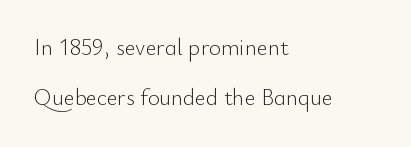
{"italic": "no", "bold": "no", "underline": "no", "align": "left", "line_spacing": "loose", "line_spacing_ratio": 2.19, "letter_spacing": "normal", "letter_spacing_em": 0.0, "glyph_px": 23}
